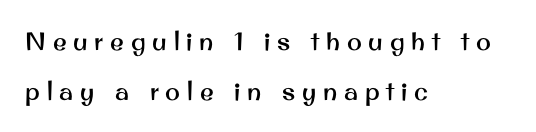
What's the leading like? Stretched, with rows far apart. The space directly below the letters is spotless. A roman cut, with each character standing at attention. Left-aligned paragraph, ragged on the right. Characters follow at a spacing far wider than the type designer built in.
